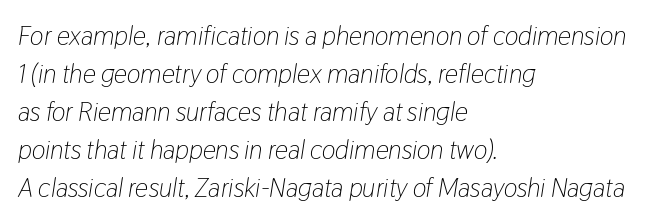
Descender tails drop into unmarked territory. The line texture is even and compact thanks to regular tracking. The weight would be labelled regular, book, light, or lighter still. The passage shown leans; its letterforms are oblique. Teacher's note: observe the even left margin — that is flush-left alignment. Honestly, the row spacing looks completely unremarkable.
